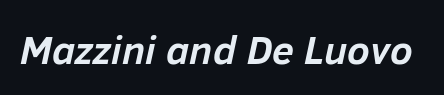
The image shows 40 px semibold type, italic (leaning right); set normal letter spacing, not underlined; low stroke contrast and a medium x-height.
